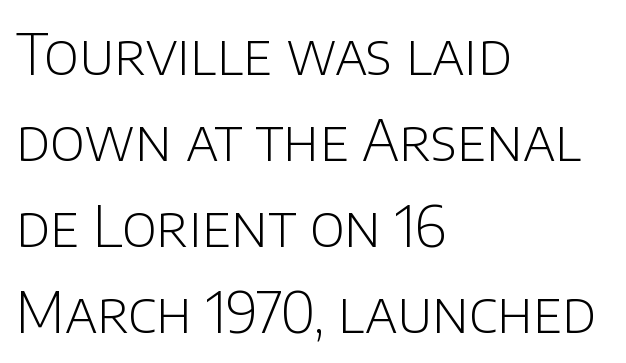
Q: Is the text bold? A: No.
Q: Is the text italic (slanted)? A: No, it is upright.
Q: Is the typeface a serif or a sans-serif typeface? A: Sans-serif.
Q: Is the text underlined? A: No.
Q: How is the paragraph aligned? A: Left-aligned.
Q: Is the spacing between letters normal or unusually wide? A: Normal.
Q: Is the spacing between lines tight, normal or loose? A: Normal.
Q: Width (condensed, normal, or wide)? A: Normal.
Q: Stroke contrast? A: Low.
Q: x-height? A: Large.
Q: Monospaced? A: No.
